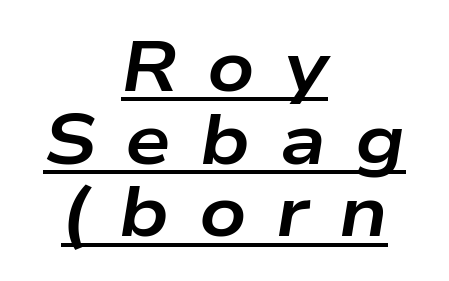
{"italic": "yes", "lean": "right", "slant_degrees": 9, "bold": "yes", "weight": "bold", "width": "wide", "stroke_contrast": "low", "x_height": "medium", "monospaced": "no", "underline": "yes", "align": "center", "line_spacing": "tight", "line_spacing_ratio": 1.01, "letter_spacing": "wide", "letter_spacing_em": 0.41, "glyph_px": 72}
